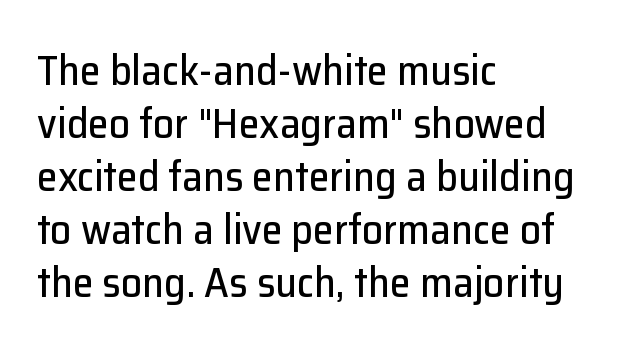
Nothing sits at the stroke ends, so this counts as sans-serif. Nope, not italic — everything's standing straight. The paragraph shown leans on its left margin. The strip under each line holds only bare page. The face used here is rendered with its standard letterfit.
